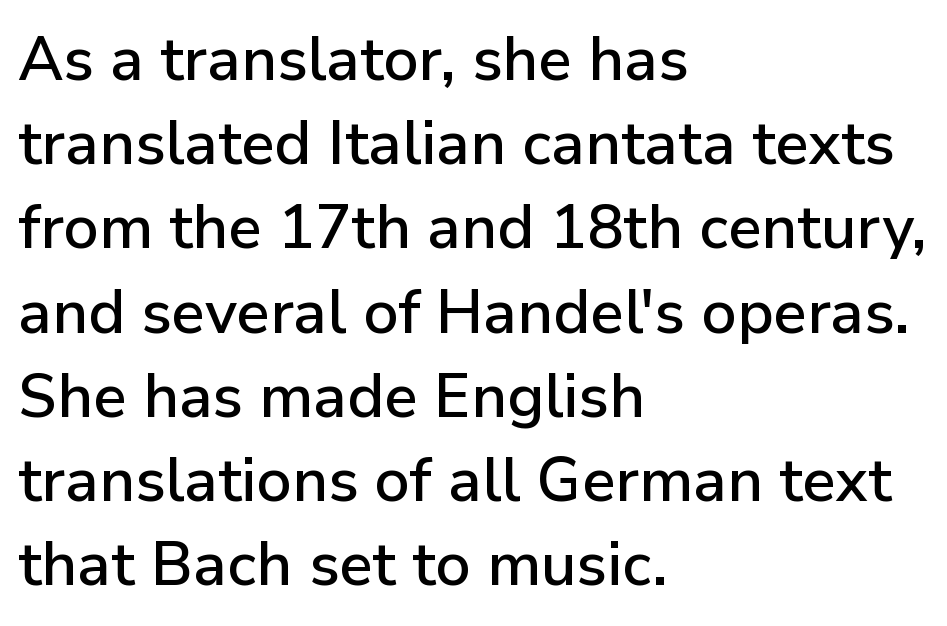
Q: Is the text italic (slanted)? A: No, it is upright.
Q: Is the typeface a serif or a sans-serif typeface? A: Sans-serif.
Q: Is the text underlined? A: No.
Q: How is the paragraph aligned? A: Left-aligned.
Q: Is the spacing between letters normal or unusually wide? A: Normal.
Q: Is the spacing between lines tight, normal or loose? A: Normal.
Q: Width (condensed, normal, or wide)? A: Normal.
Q: Stroke contrast? A: Low.
Q: x-height? A: Medium.
Q: Monospaced? A: No.
